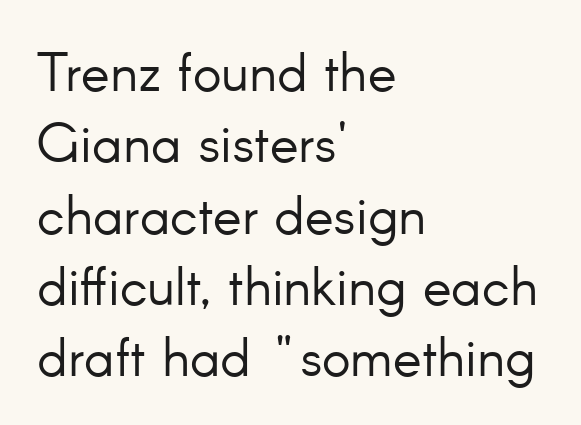
Glance below the letters and you will spot only blank space. Varying glyph widths throughout — classic text-font behaviour. The letters stand upright; this is a roman face. Teacher's note: observe the even left margin — that is flush-left alignment.
